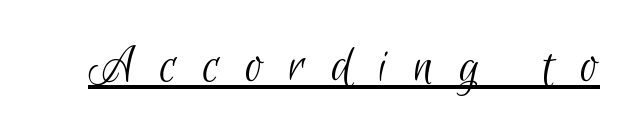
Stroke mass is kept to a normal reading level or below. Characters follow at a spacing far wider than the type designer built in. Serif or sans? Sans — the stroke terminals are bare. Like a heading marked for emphasis, these lines bear an underscore. The letters advance in unequal steps, a hallmark of proportional type.
